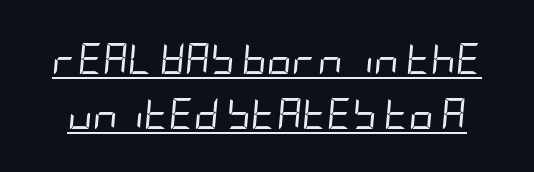
{"italic": "yes", "lean": "right", "slant_degrees": 5, "bold": "no", "weight": "regular", "width": "condensed", "stroke_contrast": "low", "x_height": "large", "underline": "yes", "line_spacing_ratio": 1.76, "letter_spacing": "normal", "letter_spacing_em": 0.0, "glyph_px": 31}
